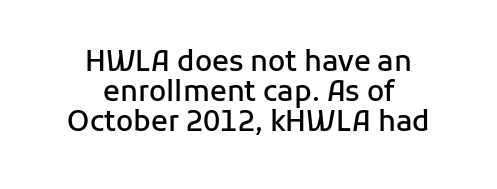
The letters stand straight up with perfectly vertical stems. Baseline-to-baseline distance is barely more than the letter height. What stands out about the letter spacing? Nothing — it is the standard amount. Plain, unruled lines of type. The text block is weighted toward neither margin, spreading evenly from the middle.
